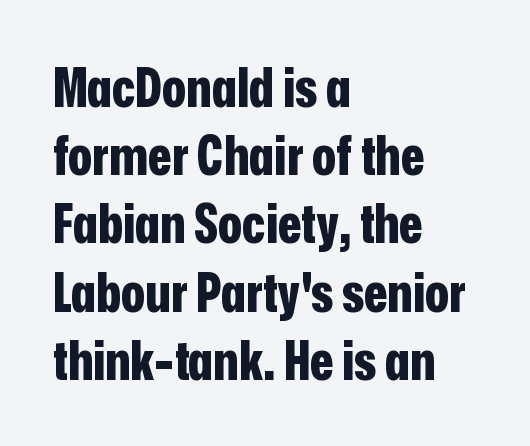
Spacing verdict: proportional, widths tailored to each character. Characters follow at the spacing the type designer built in. The type family on display is of the sans-serif kind. The characters look thick and weighty, a clear bold.
